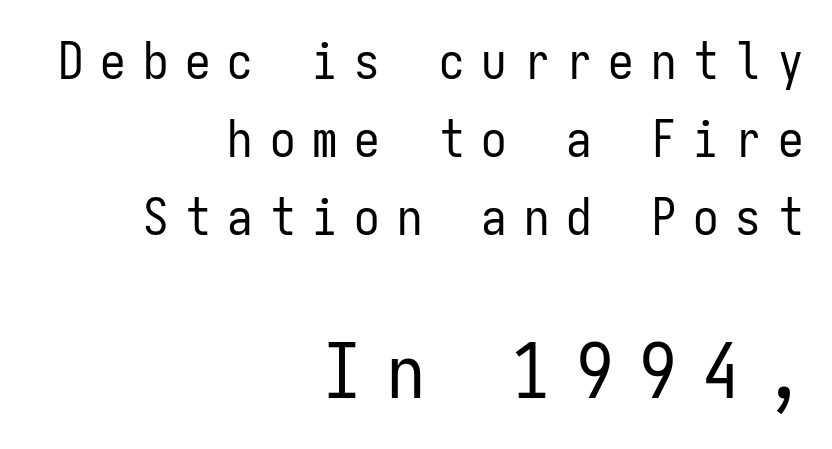
If you drew a line through each stem, it would be perfectly vertical. Here the designer chose a console-style face with uniform glyph widths. Has an underline been added? It has not. A student would notice the bottom passage is typeset larger than what precedes it.
